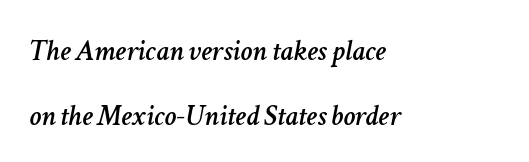
{"italic": "yes", "lean": "right", "slant_degrees": 11, "width": "normal", "stroke_contrast": "low", "x_height": "medium", "monospaced": "no", "underline": "no", "align": "left", "line_spacing": "loose", "line_spacing_ratio": 2.16, "letter_spacing": "normal", "letter_spacing_em": 0.0, "glyph_px": 30}
